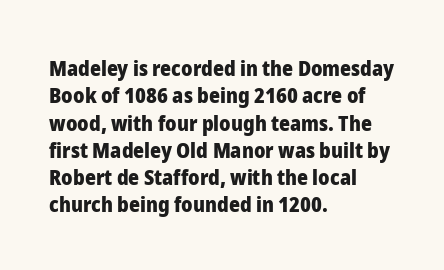
Q: Is the text bold? A: Yes.
Q: Is the text italic (slanted)? A: No, it is upright.
Q: Is the text underlined? A: No.
Q: How is the paragraph aligned? A: Left-aligned.
Q: Is the spacing between letters normal or unusually wide? A: Normal.
Q: Is the spacing between lines tight, normal or loose? A: Normal.
